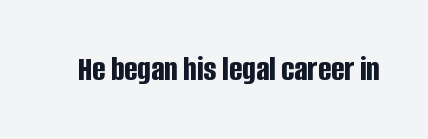
Q: Is the text bold? A: Yes.
Q: Is the text italic (slanted)? A: No, it is upright.
Q: Is the typeface a serif or a sans-serif typeface? A: Sans-serif.
Q: Is the text underlined? A: No.
Q: Is the spacing between letters normal or unusually wide? A: Normal.
Q: Width (condensed, normal, or wide)? A: Condensed.
Q: Stroke contrast? A: Low.
Q: x-height? A: Large.
Q: Monospaced? A: No.
